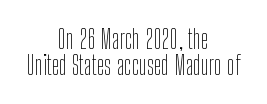
The image shows 26 px text type, upright; set centered, tight line spacing (0.99x), normal letter spacing, not underlined.
